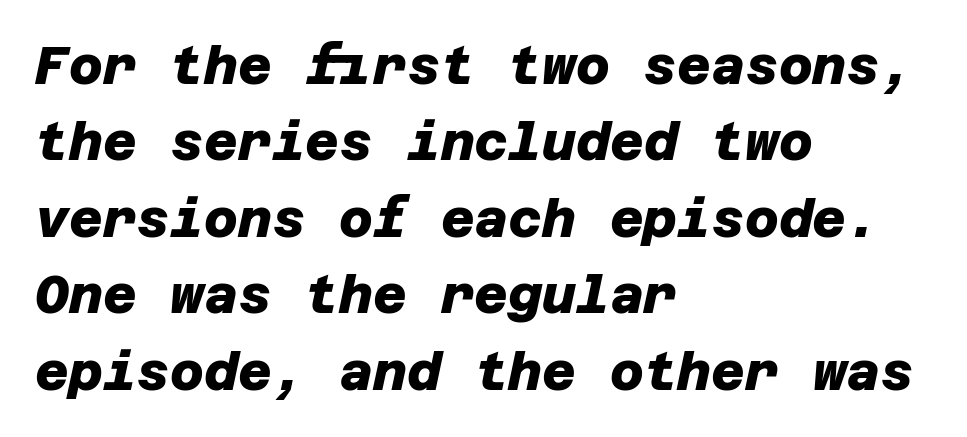
Q: Is the text bold? A: Yes.
Q: Is the typeface a serif or a sans-serif typeface? A: Sans-serif.
Q: Is the text underlined? A: No.
Q: How is the paragraph aligned? A: Left-aligned.
Q: Is the spacing between letters normal or unusually wide? A: Normal.
Q: Is the spacing between lines tight, normal or loose? A: Normal.
Q: Width (condensed, normal, or wide)? A: Normal.
Q: Stroke contrast? A: Low.
Q: x-height? A: Large.
